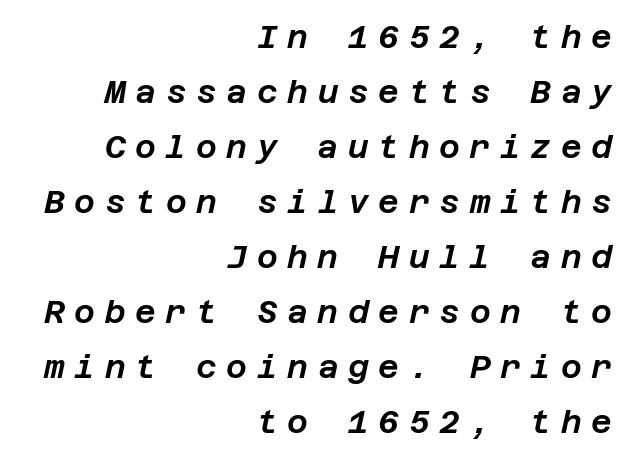
{"italic": "yes", "lean": "right", "slant_degrees": 12, "width": "normal", "stroke_contrast": "low", "x_height": "large", "underline": "no", "align": "right", "line_spacing_ratio": 1.72, "letter_spacing": "wide", "letter_spacing_em": 0.3, "glyph_px": 32}
